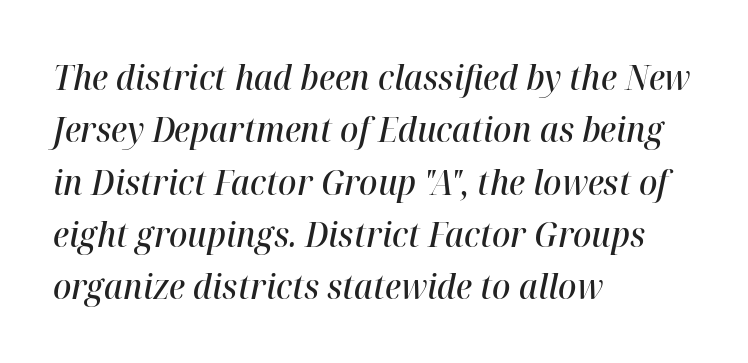
{"italic": "yes", "lean": "right", "slant_degrees": 12, "bold": "semi", "weight": "semibold", "width": "normal", "stroke_contrast": "high", "x_height": "medium", "monospaced": "no", "underline": "no", "align": "left", "line_spacing": "normal", "line_spacing_ratio": 1.54, "letter_spacing": "normal", "letter_spacing_em": 0.0, "glyph_px": 34}
